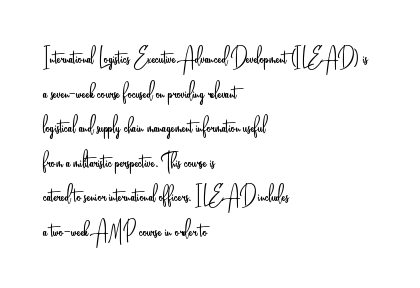
{"bold": "no", "underline": "no", "align": "left", "line_spacing": "normal", "line_spacing_ratio": 1.33, "letter_spacing": "normal", "letter_spacing_em": 0.0, "glyph_px": 26}
